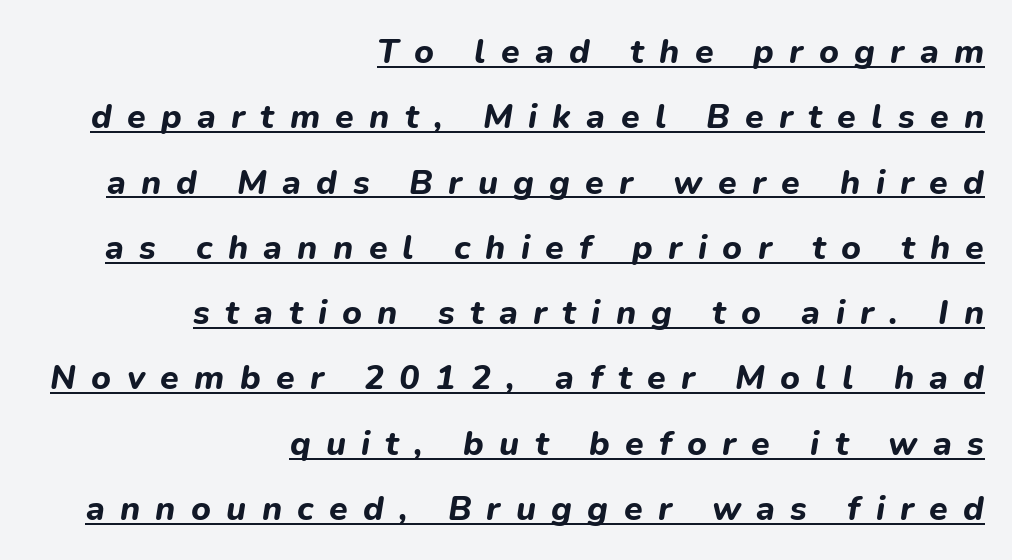
The image shows 34 px bold type, italic (leaning right); set right-aligned, loose line spacing (1.92x), unusually wide letter spacing (+0.45 em), underlined; low stroke contrast and a medium x-height.
